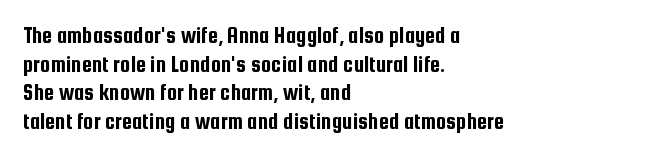
Each line starts at the same left margin while the right side varies. This sample uses plain, unmodified letter spacing. Only glyphs here, with clear space below each row. The letters stand upright; this is a roman face.
